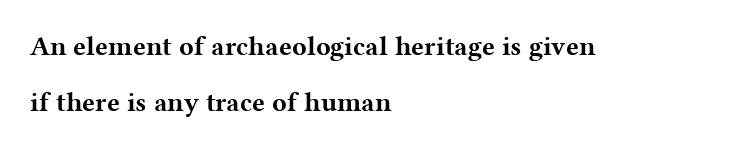
The image shows 27 px bold type, upright; set left-aligned, loose line spacing (2.06x), normal letter spacing, not underlined.
